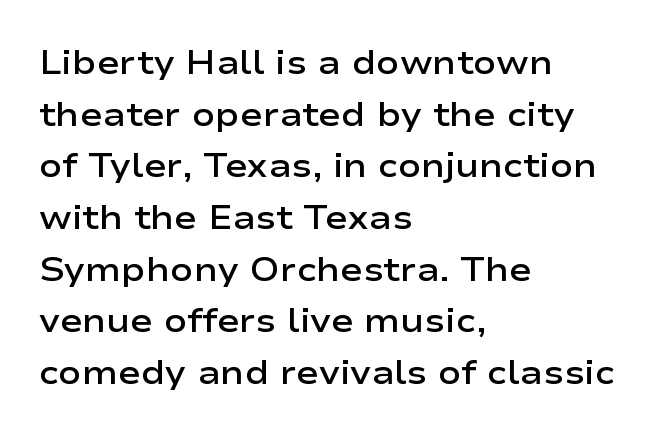
Only glyphs here, with clear space below each row. Note: no serifs on the glyphs. The type is set solid horizontally, with unmodified tracking. Each letter keeps its own natural width here, so spacing adapts to shape. Rendered with straight, roman letterforms.
